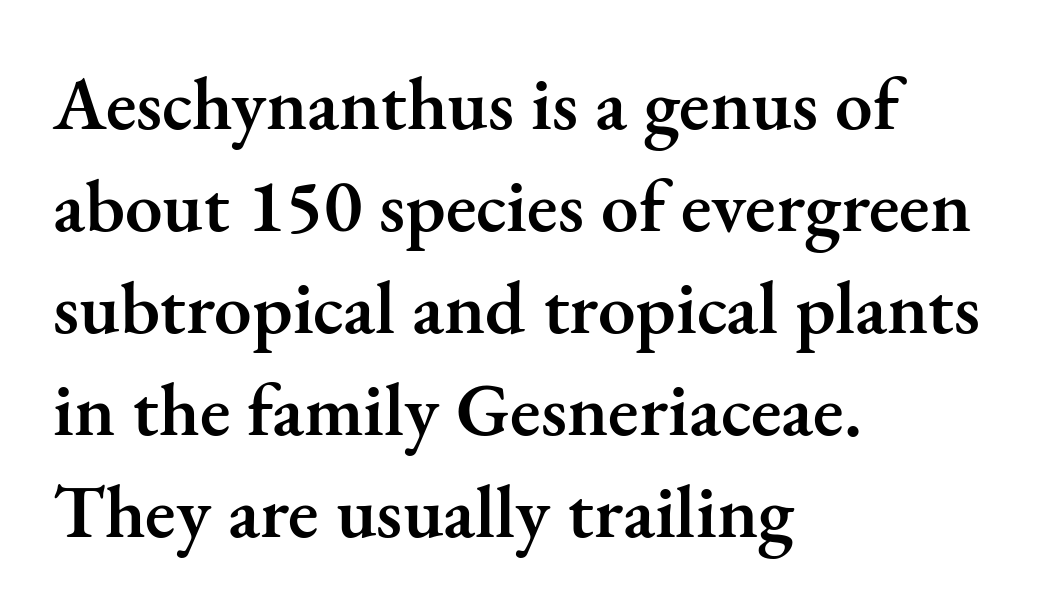
{"serif": "yes", "italic": "no", "bold": "semi", "weight": "semibold", "width": "normal", "stroke_contrast": "medium", "x_height": "small", "monospaced": "no", "underline": "no", "align": "left", "line_spacing": "normal", "line_spacing_ratio": 1.36, "letter_spacing": "normal", "letter_spacing_em": 0.0, "glyph_px": 75}
